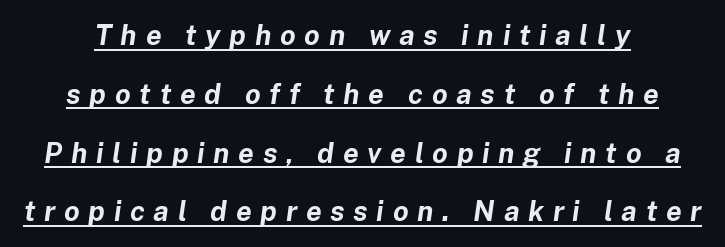
Underlined type. Does the leading feel generous? Absolutely, it's lavish. Heavy-handed strokes throughout: this text is bold. Looks like regular typesetting: each glyph gets only the width it needs.
